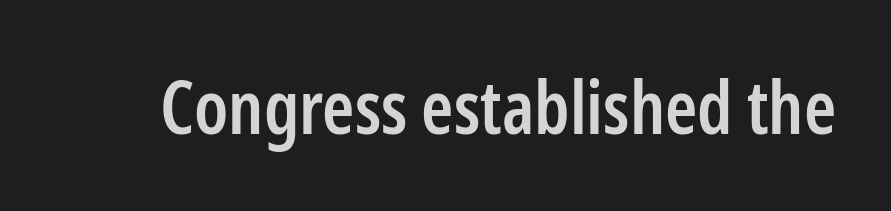
Q: Is the text bold? A: Semi-bold.
Q: Is the text italic (slanted)? A: No, it is upright.
Q: Is the typeface a serif or a sans-serif typeface? A: Sans-serif.
Q: Is the text underlined? A: No.
Q: Is the spacing between letters normal or unusually wide? A: Normal.
Q: Width (condensed, normal, or wide)? A: Condensed.
Q: Stroke contrast? A: Low.
Q: x-height? A: Medium.
Q: Monospaced? A: No.
